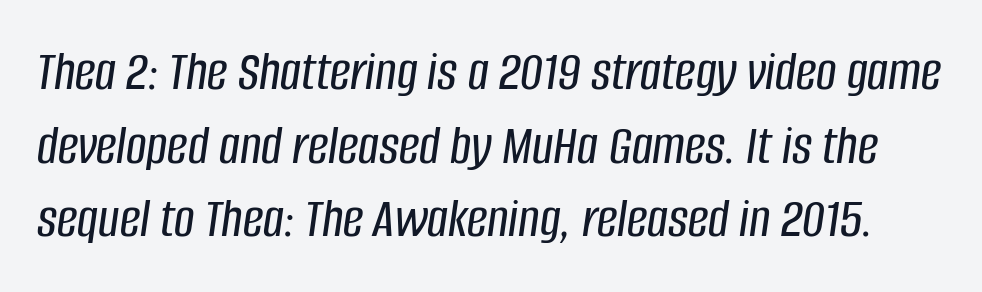
Q: Is the text italic (slanted)? A: Yes, it leans right by about 8 degrees.
Q: Is the text underlined? A: No.
Q: Is the spacing between letters normal or unusually wide? A: Normal.
Q: Is the spacing between lines tight, normal or loose? A: Normal.
Q: Width (condensed, normal, or wide)? A: Condensed.
Q: Stroke contrast? A: Low.
Q: x-height? A: Large.
Q: Monospaced? A: No.
